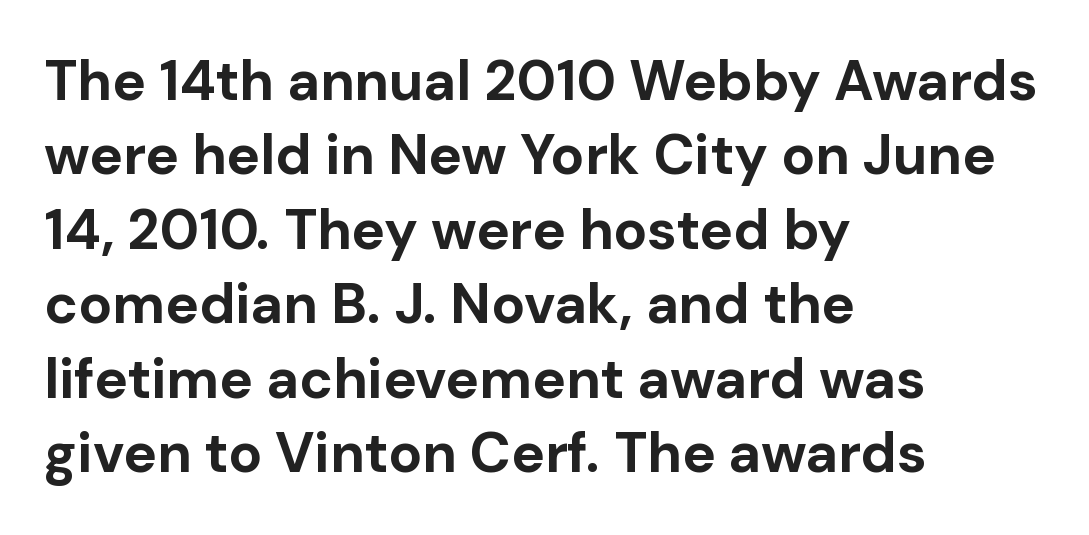
{"serif": "no", "italic": "no", "bold": "yes", "weight": "bold", "width": "normal", "stroke_contrast": "low", "x_height": "medium", "monospaced": "no", "underline": "no", "align": "left", "line_spacing": "normal", "line_spacing_ratio": 1.33, "letter_spacing": "normal", "letter_spacing_em": 0.0, "glyph_px": 56}
